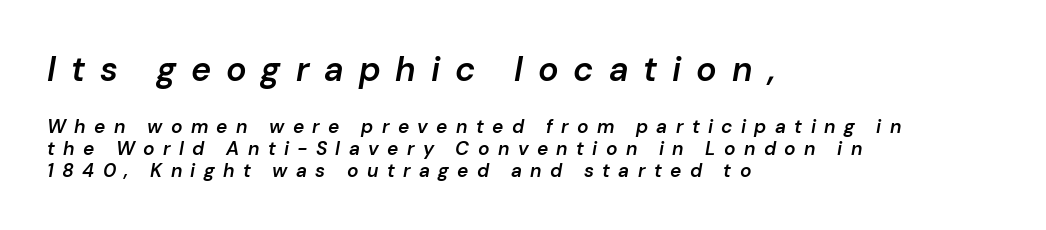
{"italic": "yes", "lean": "right", "slant_degrees": 10, "bold": "semi", "weight": "semibold", "width": "normal", "stroke_contrast": "low", "x_height": "medium", "monospaced": "no", "underline": "no", "align": "left", "line_spacing_ratio": 1.16, "letter_spacing": "wide", "letter_spacing_em": 0.44, "larger_block": "first", "size_ratio": 1.79, "glyph_px": 34}
